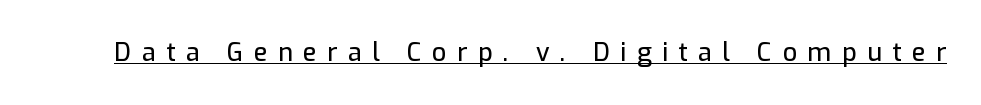
Q: Is the text italic (slanted)? A: No, it is upright.
Q: Is the text underlined? A: Yes.
Q: Is the spacing between letters normal or unusually wide? A: Unusually wide.
